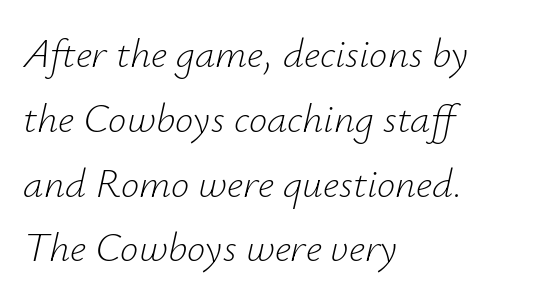
Q: Is the text bold? A: No.
Q: Is the text italic (slanted)? A: Yes, it leans right by about 12 degrees.
Q: Is the text underlined? A: No.
Q: How is the paragraph aligned? A: Left-aligned.
Q: Is the spacing between letters normal or unusually wide? A: Normal.
Q: Is the spacing between lines tight, normal or loose? A: Normal.
Q: Width (condensed, normal, or wide)? A: Normal.
Q: Stroke contrast? A: Low.
Q: x-height? A: Small.
Q: Monospaced? A: No.
